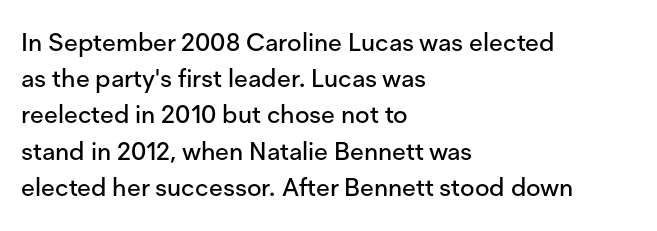
Q: Is the text italic (slanted)? A: No, it is upright.
Q: Is the text underlined? A: No.
Q: How is the paragraph aligned? A: Left-aligned.
Q: Is the spacing between letters normal or unusually wide? A: Normal.
Q: Is the spacing between lines tight, normal or loose? A: Normal.
